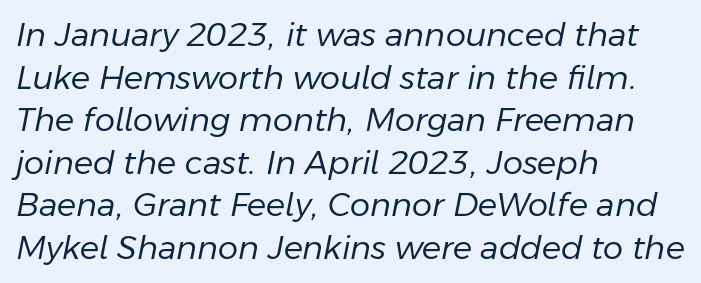
{"italic": "yes", "lean": "right", "slant_degrees": 11, "bold": "no", "weight": "regular", "width": "normal", "stroke_contrast": "low", "x_height": "medium", "monospaced": "no", "underline": "no", "align": "left", "line_spacing": "normal", "line_spacing_ratio": 1.33, "letter_spacing": "normal", "letter_spacing_em": 0.0, "glyph_px": 32}
